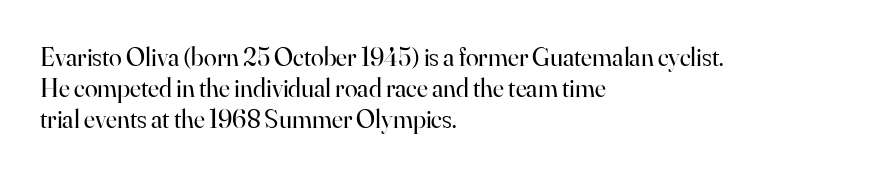
Q: Is the text bold? A: No.
Q: Is the text italic (slanted)? A: No, it is upright.
Q: Is the text underlined? A: No.
Q: How is the paragraph aligned? A: Left-aligned.
Q: Is the spacing between letters normal or unusually wide? A: Normal.
